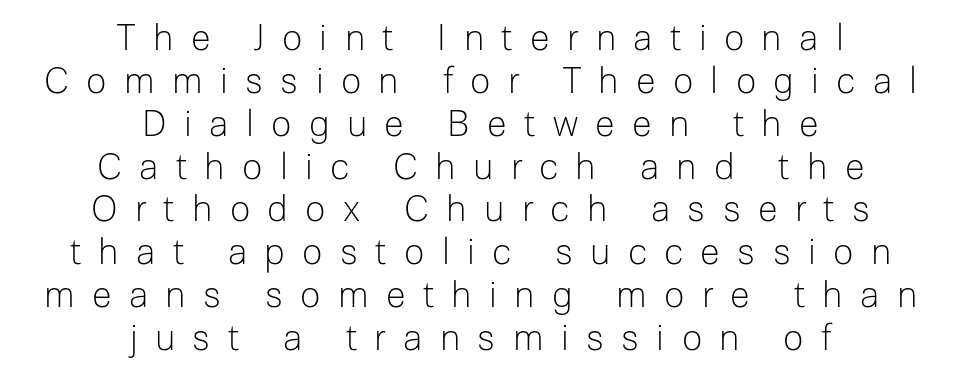
The image shows 36 px light sans-serif type, upright; set centered, line spacing 1.19x, unusually wide letter spacing (+0.48 em), not underlined; low stroke contrast and a medium x-height.
